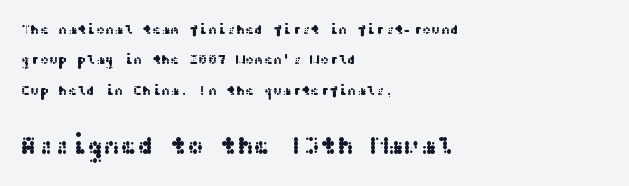
Q: Is the text italic (slanted)? A: No, it is upright.
Q: Is the text underlined? A: No.
Q: How is the paragraph aligned? A: Left-aligned.
Q: Is the spacing between letters normal or unusually wide? A: Normal.
Q: Is the spacing between lines tight, normal or loose? A: Loose.
Q: Which block of text is set in a larger size, the first (top) or the second (bottom)? A: The second (bottom) one.
